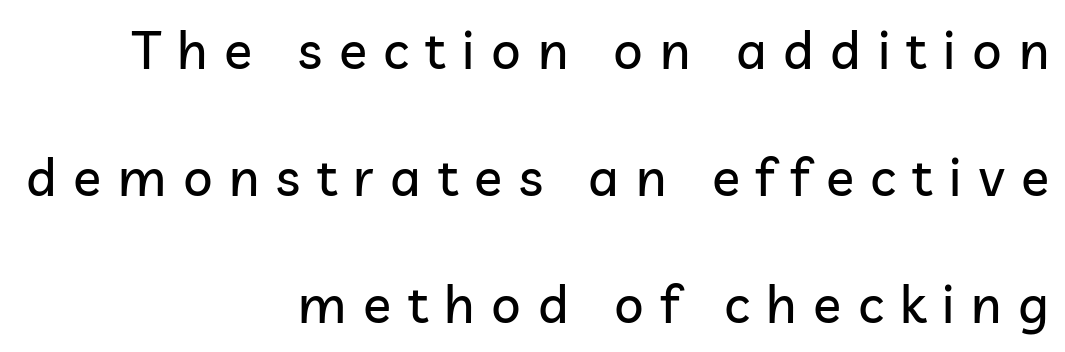
Q: Is the text italic (slanted)? A: No, it is upright.
Q: Is the typeface a serif or a sans-serif typeface? A: Sans-serif.
Q: Is the text underlined? A: No.
Q: How is the paragraph aligned? A: Right-aligned.
Q: Is the spacing between letters normal or unusually wide? A: Unusually wide.
Q: Is the spacing between lines tight, normal or loose? A: Loose.
Q: Width (condensed, normal, or wide)? A: Normal.
Q: Stroke contrast? A: Low.
Q: x-height? A: Medium.
Q: Monospaced? A: No.
